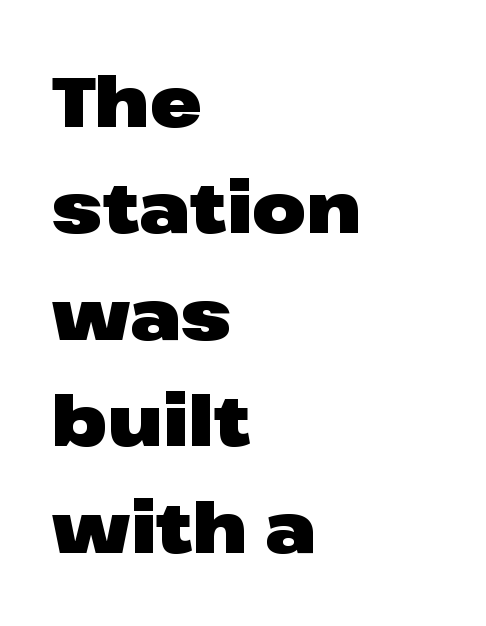
{"serif": "no", "italic": "no", "bold": "yes", "weight": "heavy", "width": "wide", "stroke_contrast": "low", "x_height": "medium", "monospaced": "no", "underline": "no", "align": "left", "line_spacing": "normal", "line_spacing_ratio": 1.52, "letter_spacing": "normal", "letter_spacing_em": 0.0, "glyph_px": 70}
